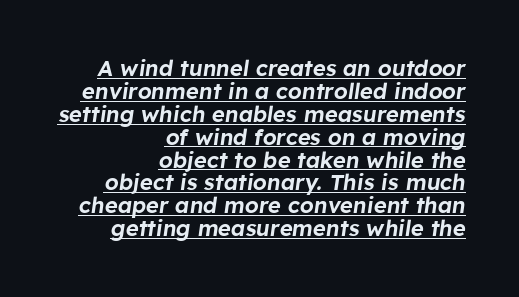
The image shows 22 px text type, italic (leaning right); set right-aligned, tight line spacing (1.04x), normal letter spacing, underlined.
